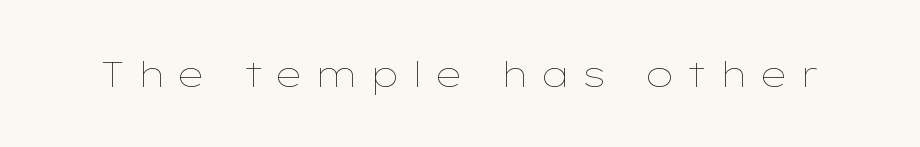
Q: Is the text bold? A: No.
Q: Is the text italic (slanted)? A: No, it is upright.
Q: Is the text underlined? A: No.
Q: Is the spacing between letters normal or unusually wide? A: Unusually wide.
Q: Width (condensed, normal, or wide)? A: Wide.
Q: Stroke contrast? A: Low.
Q: x-height? A: Medium.
Q: Monospaced? A: No.
